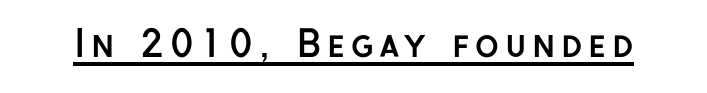
The image shows 36 px semibold sans-serif type, upright; set underlined; low stroke contrast and a medium x-height.
